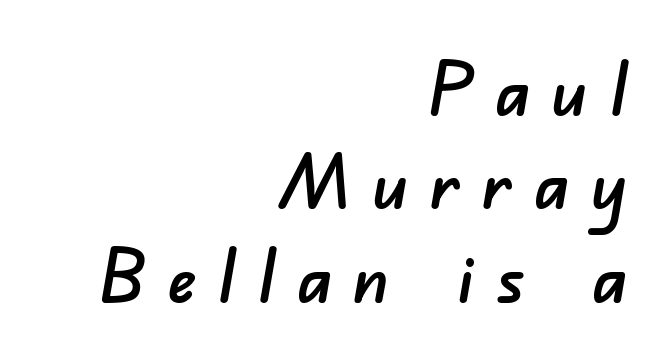
Q: Is the typeface a serif or a sans-serif typeface? A: Sans-serif.
Q: Is the text underlined? A: No.
Q: How is the paragraph aligned? A: Right-aligned.
Q: Is the spacing between letters normal or unusually wide? A: Unusually wide.
Q: Is the spacing between lines tight, normal or loose? A: Normal.
Q: Width (condensed, normal, or wide)? A: Normal.
Q: Stroke contrast? A: Low.
Q: x-height? A: Small.
Q: Monospaced? A: No.
